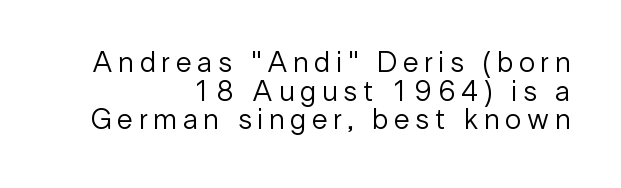
Q: Is the text bold? A: No.
Q: Is the text italic (slanted)? A: No, it is upright.
Q: Is the typeface a serif or a sans-serif typeface? A: Sans-serif.
Q: Is the text underlined? A: No.
Q: How is the paragraph aligned? A: Right-aligned.
Q: Is the spacing between letters normal or unusually wide? A: Unusually wide.
Q: Is the spacing between lines tight, normal or loose? A: Tight.
Q: Width (condensed, normal, or wide)? A: Normal.
Q: Stroke contrast? A: Low.
Q: x-height? A: Medium.
Q: Monospaced? A: No.
